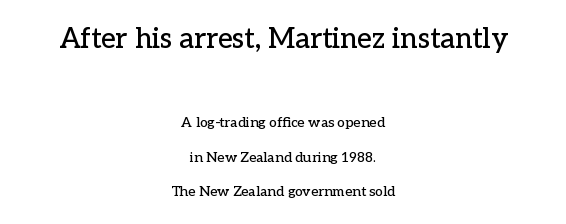
The passage shown begins with its larger block and ends with its smaller one. Tall strokes in this sample are plumb rather than angled. A typesetter would call this proportional, since set widths differ per character. Quick note: underline off. The face used here is rendered with its standard letterfit. These lines stand farther apart than default settings would place them.
